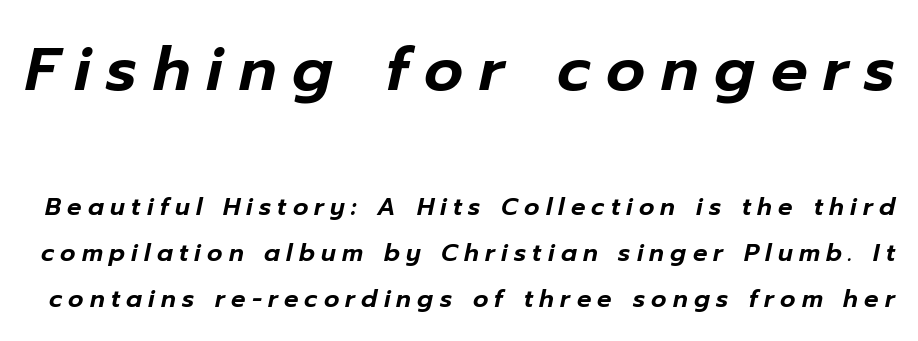
{"italic": "yes", "lean": "right", "slant_degrees": 12, "width": "normal", "stroke_contrast": "low", "x_height": "medium", "monospaced": "no", "underline": "no", "line_spacing": "loose", "line_spacing_ratio": 1.91, "letter_spacing": "wide", "letter_spacing_em": 0.26, "larger_block": "first", "size_ratio": 2.54, "glyph_px": 61}
